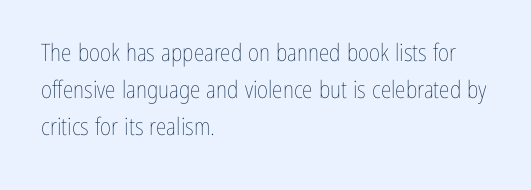
Ordinary non-slanted type is in use. This sample uses plain, unmodified letter spacing. Has an underline been added? It has not. The designer left line spacing at the default. The cut favours lightness, reaching ordinary text weight at its darkest. Layout note: lines flush left.
